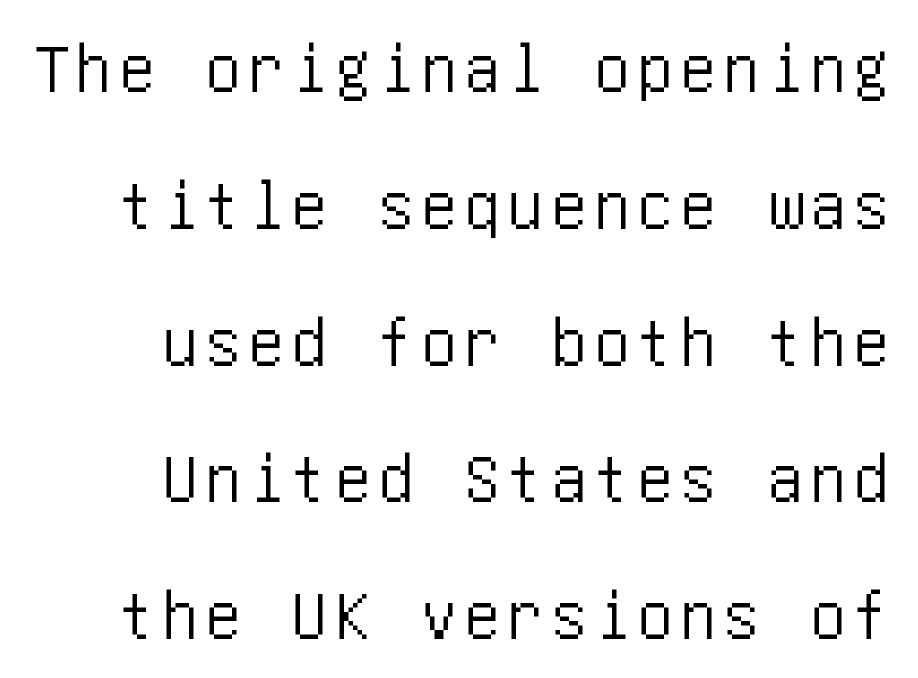
Serif or sans? Sans — the stroke terminals are bare. The passage shown is not underscored anywhere. This rendering uses right alignment, leaving the left contour irregular. Every character sits straight up, as roman type does.
